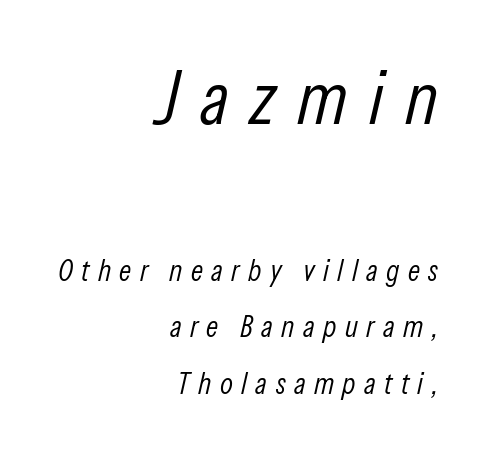
{"italic": "yes", "lean": "right", "slant_degrees": 13, "bold": "no", "weight": "light", "width": "condensed", "stroke_contrast": "low", "x_height": "medium", "monospaced": "no", "underline": "no", "align": "right", "line_spacing_ratio": 1.88, "letter_spacing": "wide", "letter_spacing_em": 0.28, "larger_block": "first", "size_ratio": 2.5, "glyph_px": 75}
